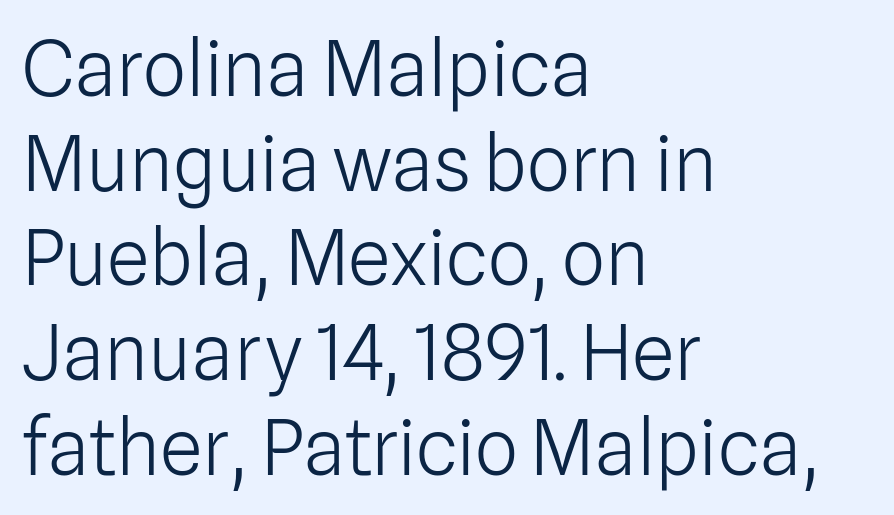
Counters stay open thanks to moderate or lighter strokes. A sans-serif font was chosen for this passage. These lines are rendered in a variable-pitch font. The letters stand upright; this is a roman face.
